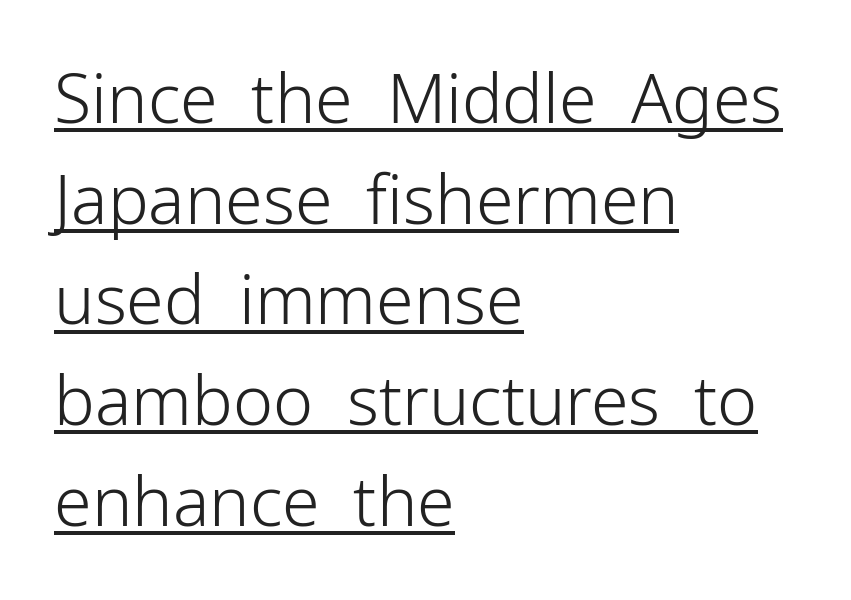
Q: Is the text bold? A: No.
Q: Is the text italic (slanted)? A: No, it is upright.
Q: Is the typeface a serif or a sans-serif typeface? A: Sans-serif.
Q: Is the text underlined? A: Yes.
Q: How is the paragraph aligned? A: Left-aligned.
Q: Is the spacing between letters normal or unusually wide? A: Normal.
Q: Is the spacing between lines tight, normal or loose? A: Normal.
Q: Width (condensed, normal, or wide)? A: Normal.
Q: Stroke contrast? A: Low.
Q: x-height? A: Medium.
Q: Monospaced? A: No.
